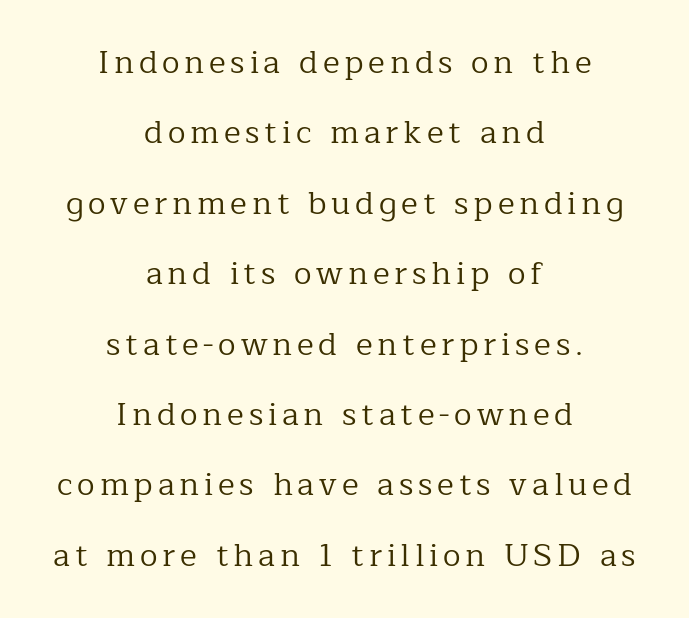
The image shows 32 px regular-weight serif type, upright; set centered, loose line spacing (2.2x), not underlined; low stroke contrast and a medium x-height.
